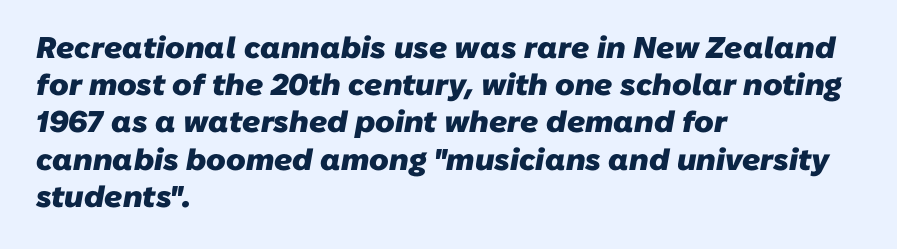
Q: Is the text bold? A: Yes.
Q: Is the typeface a serif or a sans-serif typeface? A: Sans-serif.
Q: Is the text underlined? A: No.
Q: How is the paragraph aligned? A: Left-aligned.
Q: Is the spacing between letters normal or unusually wide? A: Normal.
Q: Width (condensed, normal, or wide)? A: Normal.
Q: Stroke contrast? A: Low.
Q: x-height? A: Medium.
Q: Monospaced? A: No.
